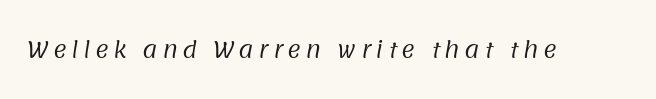
{"bold": "no", "underline": "no", "letter_spacing": "wide", "letter_spacing_em": 0.21, "glyph_px": 21}
